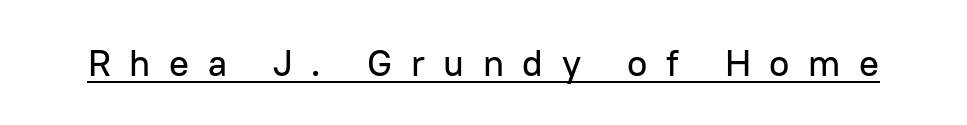
The image shows 37 px sans-serif type, upright; set unusually wide letter spacing (+0.5 em), underlined; low stroke contrast and a medium x-height.
